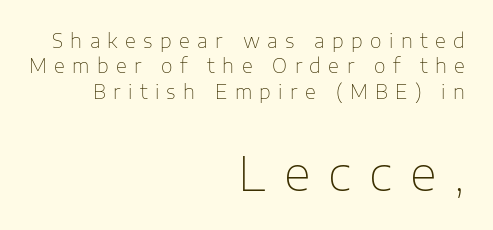
{"serif": "no", "italic": "no", "bold": "no", "weight": "thin", "width": "normal", "stroke_contrast": "low", "x_height": "medium", "monospaced": "no", "underline": "no", "align": "right", "line_spacing": "normal", "line_spacing_ratio": 1.34, "letter_spacing": "wide", "letter_spacing_em": 0.39, "larger_block": "second", "size_ratio": 2.47, "glyph_px": 47}
